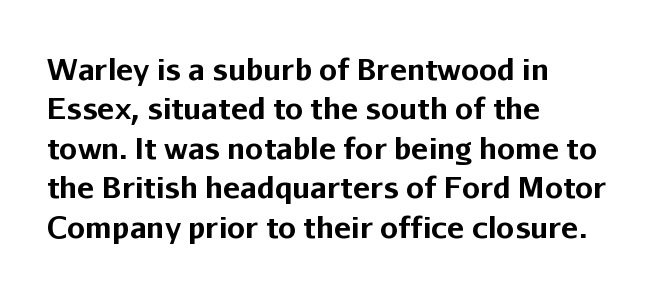
Q: Is the text bold? A: Yes.
Q: Is the text italic (slanted)? A: No, it is upright.
Q: Is the typeface a serif or a sans-serif typeface? A: Sans-serif.
Q: Is the text underlined? A: No.
Q: How is the paragraph aligned? A: Left-aligned.
Q: Is the spacing between letters normal or unusually wide? A: Normal.
Q: Is the spacing between lines tight, normal or loose? A: Normal.
Q: Width (condensed, normal, or wide)? A: Normal.
Q: Stroke contrast? A: Low.
Q: x-height? A: Medium.
Q: Monospaced? A: No.
